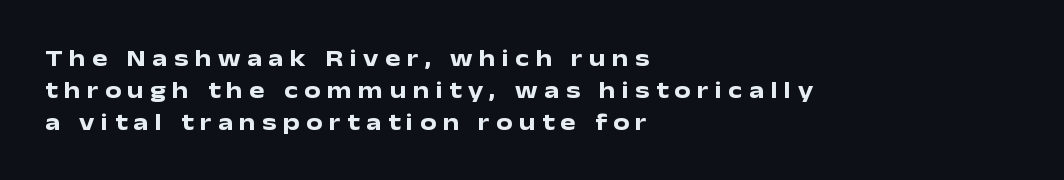
The image shows 23 px bold type, upright; set left-aligned, normal line spacing (1.39x), unusually wide letter spacing (+0.28 em), not underlined.
